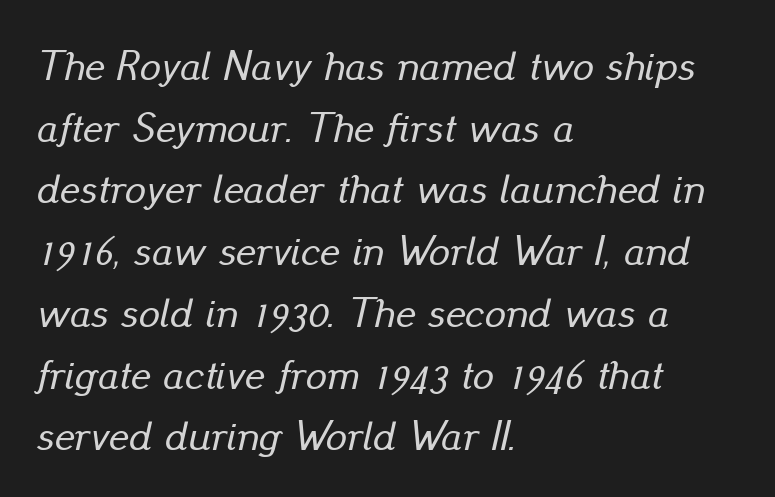
The zone under the glyphs is completely vacant. Nobody touched the tracking dial on this one. Here the designer chose a conventional face with non-uniform glyph widths. If you drew a line through each stem, it would be angled. The setting favours the left margin, as ordinary paragraphs usually do. Leading: standard.
